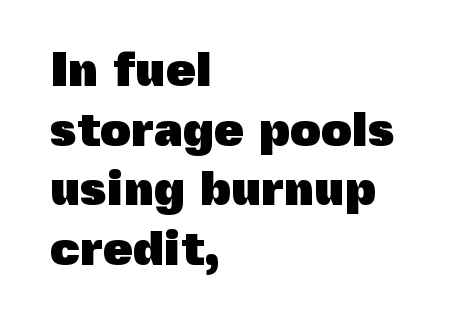
Look at the bottom of the vertical strokes: they stop flat, with no serifs. Descenders hang freely into open space. Looks like regular typesetting: each glyph gets only the width it needs. If you drew a ruler down the left edge, every line would touch it. If you drew a line through each stem, it would be perfectly vertical.
